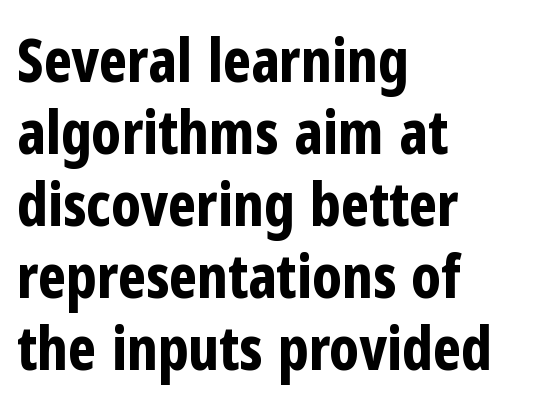
The image shows 60 px bold, condensed sans-serif type, upright; set left-aligned, line spacing 1.2x, normal letter spacing, not underlined; low stroke contrast and a medium x-height.
